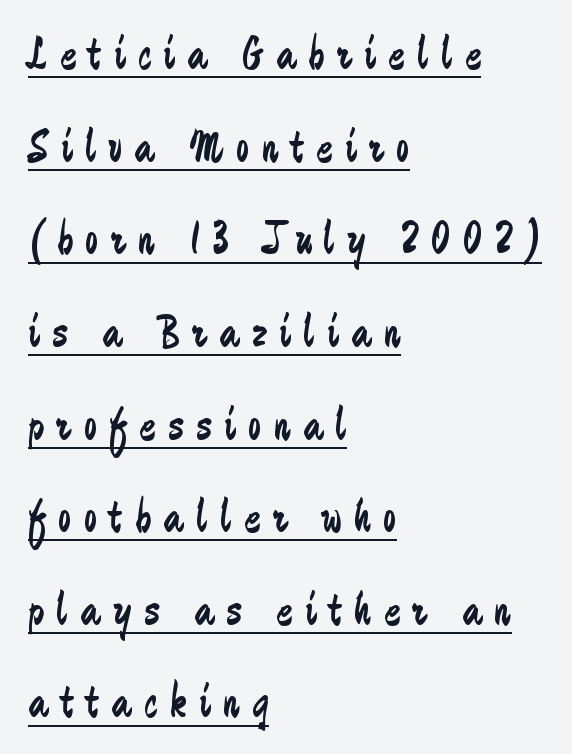
The image shows 48 px regular-weight, condensed sans-serif type; set left-aligned, loose line spacing (1.93x), unusually wide letter spacing (+0.26 em), underlined; low stroke contrast and a medium x-height.
